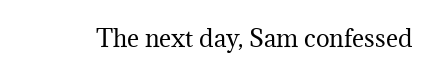
The type is set solid horizontally, with unmodified tracking. Words float on clear page, feet unadorned. A quiet, ordinary-to-light weight characterises the typeface. The type sits square on the baseline with zero lean.
